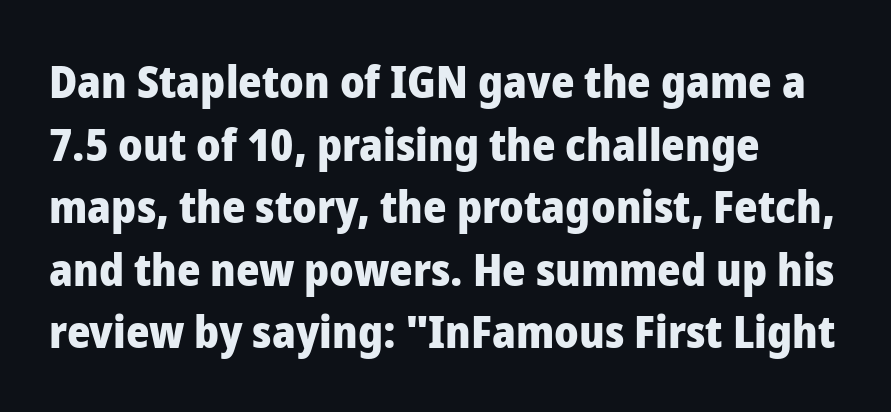
{"serif": "no", "italic": "no", "bold": "yes", "weight": "heavy", "width": "normal", "stroke_contrast": "low", "x_height": "medium", "monospaced": "no", "underline": "no", "align": "left", "line_spacing": "normal", "line_spacing_ratio": 1.39, "letter_spacing": "normal", "letter_spacing_em": 0.0, "glyph_px": 45}
